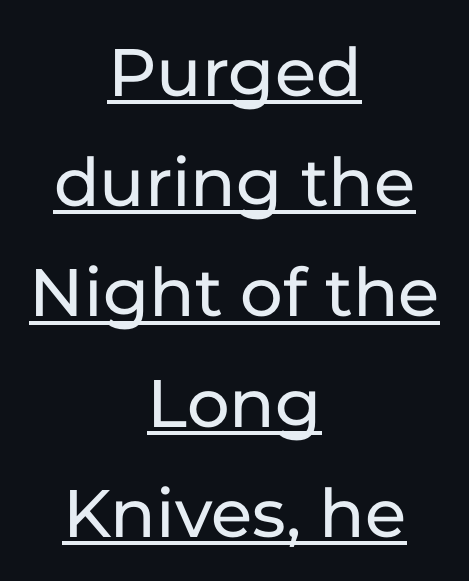
Q: Is the text italic (slanted)? A: No, it is upright.
Q: Is the typeface a serif or a sans-serif typeface? A: Sans-serif.
Q: Is the text underlined? A: Yes.
Q: How is the paragraph aligned? A: Centered.
Q: Is the spacing between letters normal or unusually wide? A: Normal.
Q: Is the spacing between lines tight, normal or loose? A: Normal.
Q: Width (condensed, normal, or wide)? A: Normal.
Q: Stroke contrast? A: Low.
Q: x-height? A: Medium.
Q: Monospaced? A: No.
